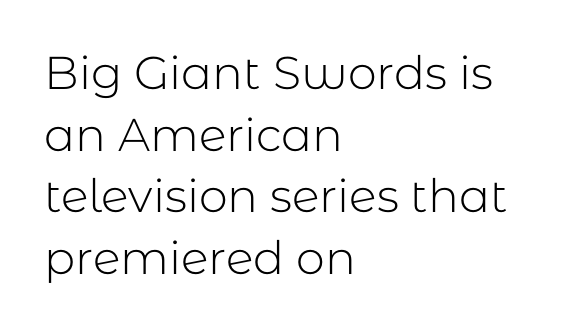
The image shows 46 px light sans-serif type, upright; set left-aligned, normal line spacing (1.34x), normal letter spacing, not underlined; low stroke contrast and a medium x-height.
